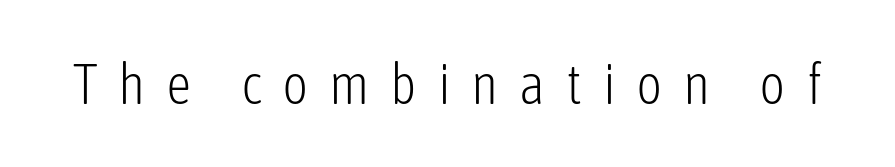
{"serif": "no", "italic": "no", "bold": "no", "weight": "light", "width": "condensed", "stroke_contrast": "low", "x_height": "medium", "monospaced": "no", "underline": "no", "letter_spacing": "wide", "letter_spacing_em": 0.37, "glyph_px": 56}
